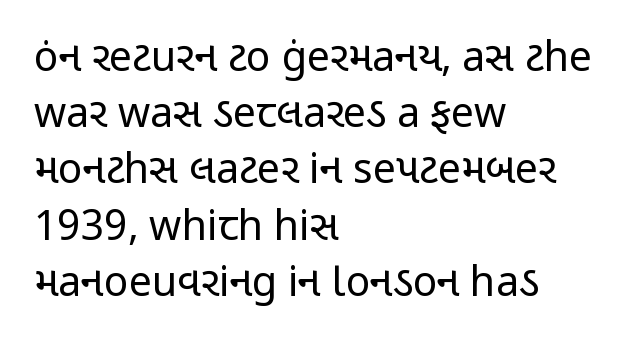
Q: Is the text bold? A: No.
Q: Is the text italic (slanted)? A: No, it is upright.
Q: Is the typeface a serif or a sans-serif typeface? A: Sans-serif.
Q: Is the text underlined? A: No.
Q: How is the paragraph aligned? A: Left-aligned.
Q: Is the spacing between letters normal or unusually wide? A: Normal.
Q: Is the spacing between lines tight, normal or loose? A: Normal.
Q: Width (condensed, normal, or wide)? A: Condensed.
Q: Stroke contrast? A: Low.
Q: x-height? A: Medium.
Q: Monospaced? A: No.
